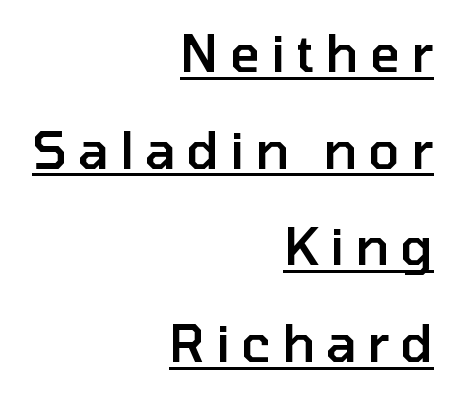
The image shows 52 px semibold sans-serif type, upright; set right-aligned, line spacing 1.86x, unusually wide letter spacing (+0.21 em), underlined; low stroke contrast and a medium x-height.
